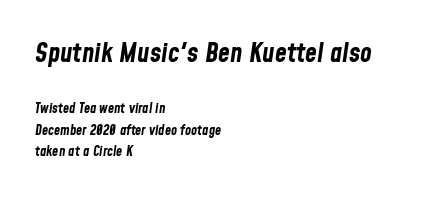
Q: Is the text bold? A: Yes.
Q: Is the text italic (slanted)? A: Yes, it leans right by about 8 degrees.
Q: Is the text underlined? A: No.
Q: How is the paragraph aligned? A: Left-aligned.
Q: Is the spacing between letters normal or unusually wide? A: Normal.
Q: Is the spacing between lines tight, normal or loose? A: Normal.
Q: Which block of text is set in a larger size, the first (top) or the second (bottom)? A: The first (top) one.
